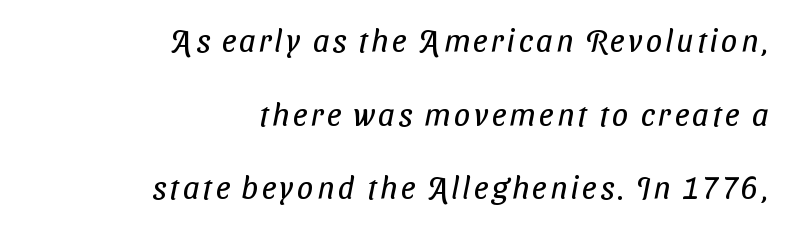
The image shows 32 px regular-weight, condensed sans-serif type; set right-aligned, loose line spacing (2.3x), not underlined; low stroke contrast and a medium x-height.
